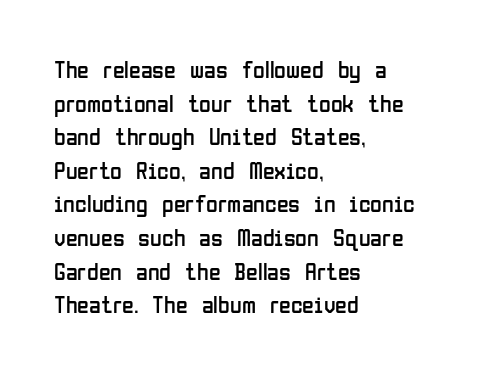
Q: Is the text bold? A: No.
Q: Is the text italic (slanted)? A: No, it is upright.
Q: Is the text underlined? A: No.
Q: How is the paragraph aligned? A: Left-aligned.
Q: Is the spacing between letters normal or unusually wide? A: Normal.
Q: Is the spacing between lines tight, normal or loose? A: Normal.
